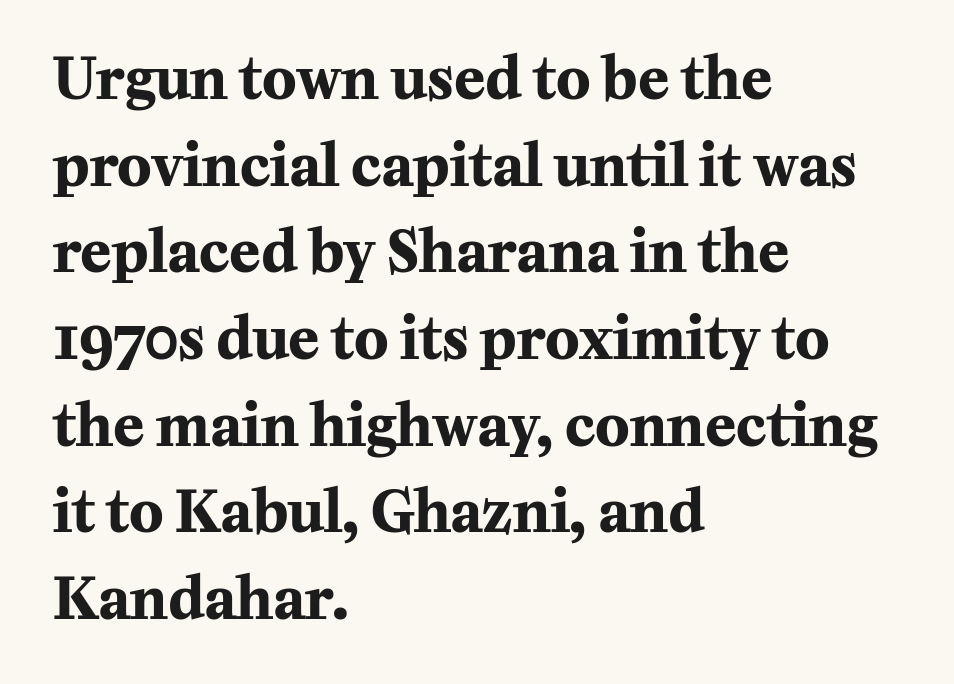
Q: Is the text bold? A: Yes.
Q: Is the text italic (slanted)? A: No, it is upright.
Q: Is the typeface a serif or a sans-serif typeface? A: Serif.
Q: Is the text underlined? A: No.
Q: How is the paragraph aligned? A: Left-aligned.
Q: Is the spacing between letters normal or unusually wide? A: Normal.
Q: Is the spacing between lines tight, normal or loose? A: Normal.
Q: Width (condensed, normal, or wide)? A: Normal.
Q: Stroke contrast? A: Medium.
Q: x-height? A: Medium.
Q: Monospaced? A: No.
